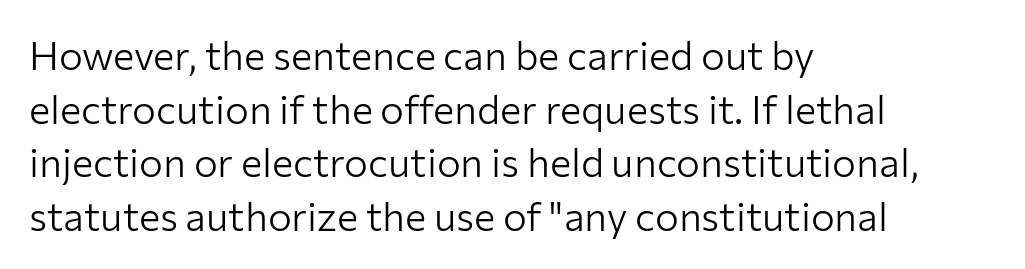
Each stroke keeps to a modest, everyday thickness or less. The rendering anchors every line to the left-hand side. Character widths vary here, with narrow letters taking less room than wide ones. Italic: no, the glyphs are upright roman.
